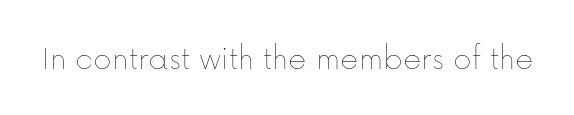
Q: Is the text bold? A: No.
Q: Is the text italic (slanted)? A: No, it is upright.
Q: Is the text underlined? A: No.
Q: Is the spacing between letters normal or unusually wide? A: Normal.
Q: Width (condensed, normal, or wide)? A: Normal.
Q: Stroke contrast? A: Low.
Q: x-height? A: Medium.
Q: Monospaced? A: No.
